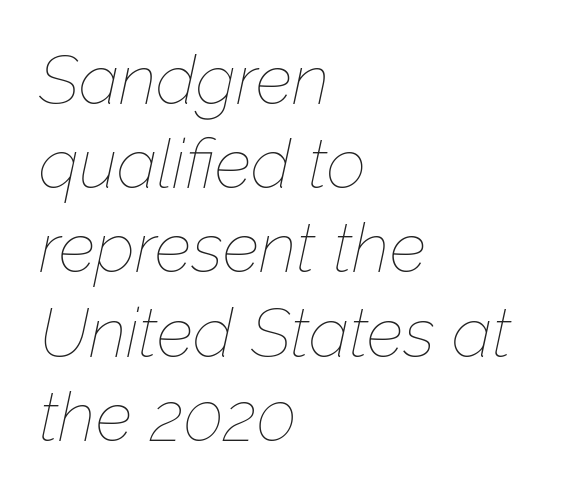
{"italic": "yes", "lean": "right", "slant_degrees": 12, "bold": "no", "weight": "thin", "width": "normal", "stroke_contrast": "low", "x_height": "medium", "monospaced": "no", "underline": "no", "align": "left", "line_spacing_ratio": 1.22, "letter_spacing": "normal", "letter_spacing_em": 0.0, "glyph_px": 69}
